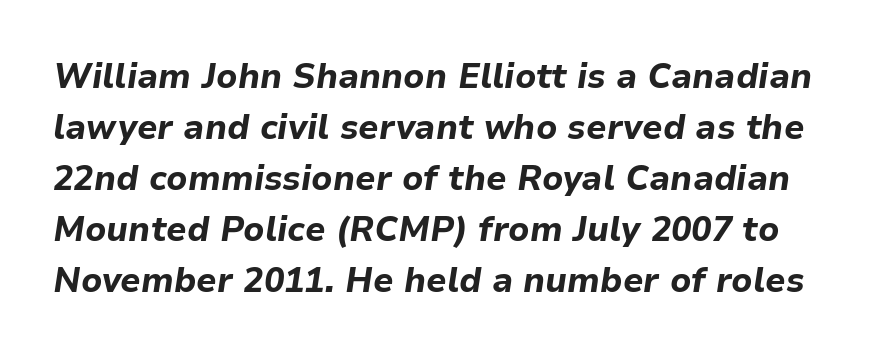
Q: Is the text bold? A: Yes.
Q: Is the text italic (slanted)? A: Yes, it leans right by about 9 degrees.
Q: Is the text underlined? A: No.
Q: Is the spacing between letters normal or unusually wide? A: Normal.
Q: Is the spacing between lines tight, normal or loose? A: Normal.
Q: Width (condensed, normal, or wide)? A: Normal.
Q: Stroke contrast? A: Low.
Q: x-height? A: Medium.
Q: Monospaced? A: No.
